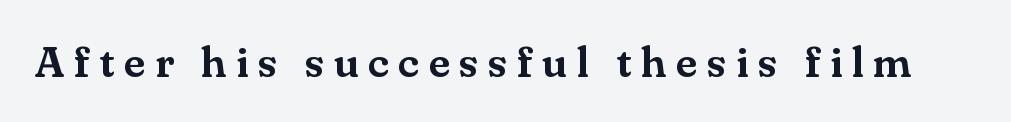
{"serif": "yes", "italic": "no", "width": "normal", "stroke_contrast": "medium", "x_height": "small", "monospaced": "no", "underline": "no", "letter_spacing": "wide", "letter_spacing_em": 0.22, "glyph_px": 43}
